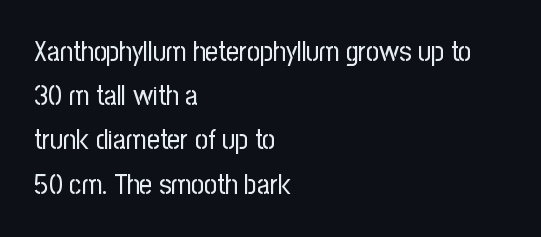
Q: Is the text bold? A: No.
Q: Is the text italic (slanted)? A: No, it is upright.
Q: Is the typeface a serif or a sans-serif typeface? A: Sans-serif.
Q: Is the text underlined? A: No.
Q: How is the paragraph aligned? A: Left-aligned.
Q: Is the spacing between letters normal or unusually wide? A: Normal.
Q: Is the spacing between lines tight, normal or loose? A: Normal.
Q: Width (condensed, normal, or wide)? A: Condensed.
Q: Stroke contrast? A: Low.
Q: x-height? A: Medium.
Q: Monospaced? A: No.
